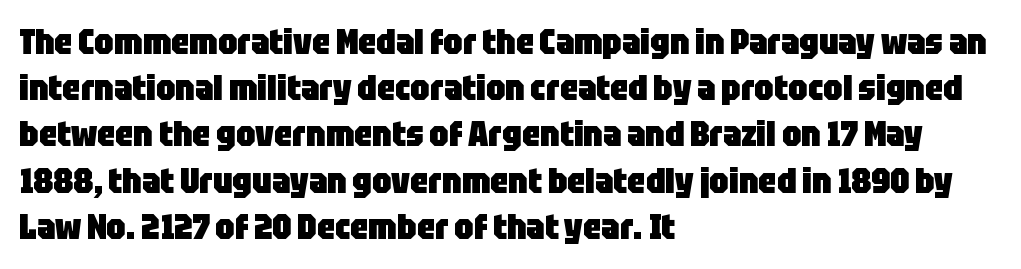
The foot of each line stays bare and open. I'd call this a sans setting — the letters go barefoot. The lines in this sample share a left origin and differ only in where they stop. A typesetter would call this zero additional tracking. Italic: no, the glyphs are upright roman. The lines sit at an ordinary, default distance from one another.
